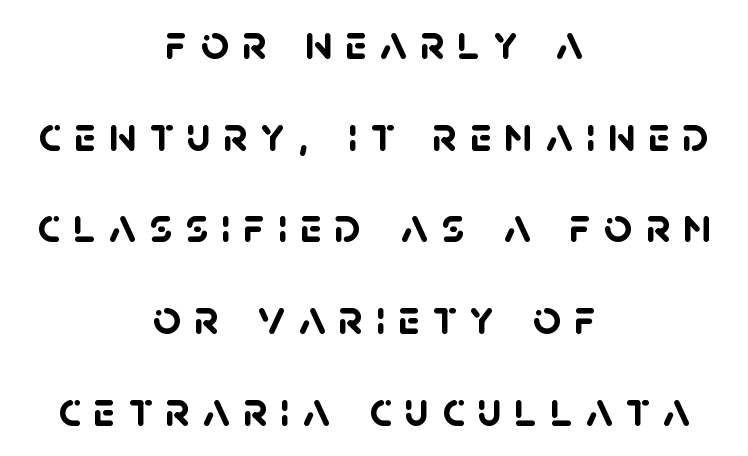
The image shows 49 px semibold sans-serif type; set centered, line spacing 1.87x, unusually wide letter spacing (+0.26 em), not underlined; low stroke contrast and a large x-height.
